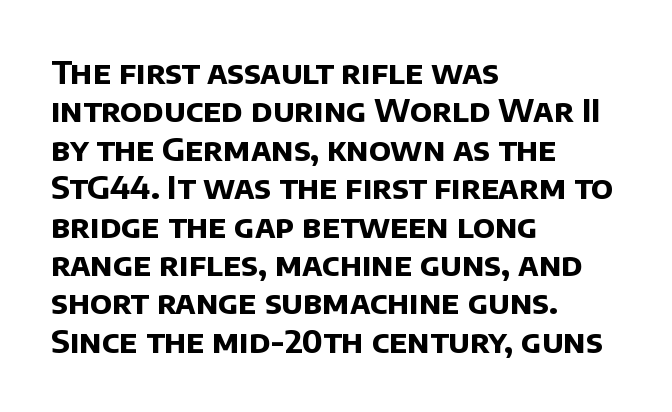
Heft: maximum for text — a bold. Spacing verdict: proportional, widths tailored to each character. Caption: standard tracking, unaltered. Examine the stroke ends and you'll find no serifs.
